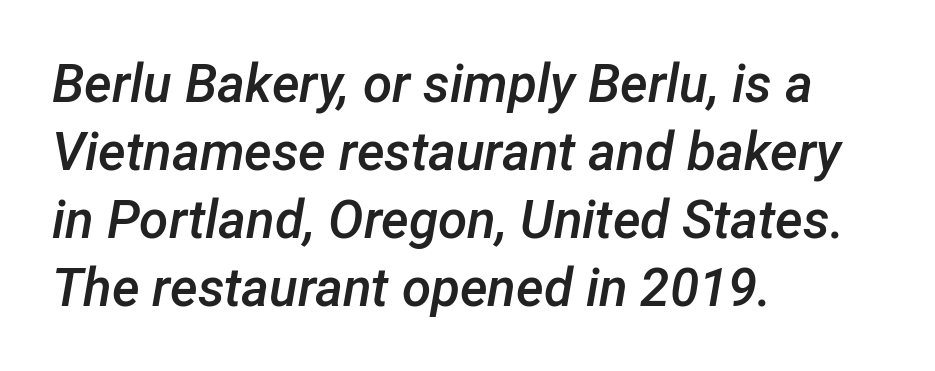
Here the designer chose a conventional face with non-uniform glyph widths. A fair bit of extra ink — the face is semibold, not bold. The lines in this sample share a left origin and differ only in where they stop. Vertical spacing — default. The zone under the glyphs is completely vacant. In terms of letterspacing, this is plain default setting.
